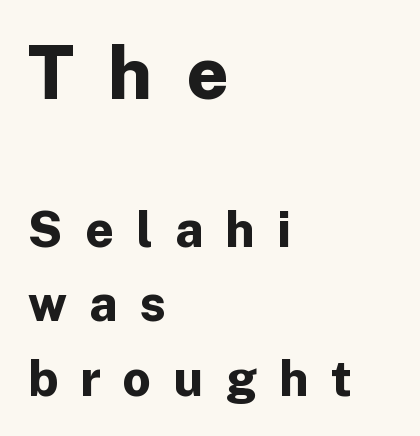
The passage shown stacks its lines at a standard gap. A typesetter would call this proportional, since set widths differ per character. This sample uses a sans-serif face. In terms of posture, this sample is upright. The rendering uses a bold face; every stroke is thick and dark.
